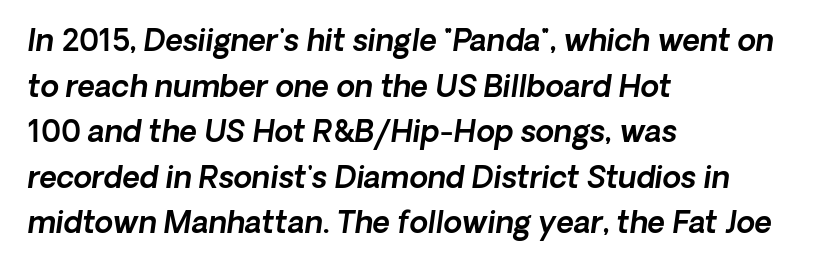
{"serif": "no", "width": "normal", "x_height": "medium", "monospaced": "no", "underline": "no", "align": "left", "line_spacing": "normal", "line_spacing_ratio": 1.52, "letter_spacing": "normal", "letter_spacing_em": 0.0, "glyph_px": 30}
